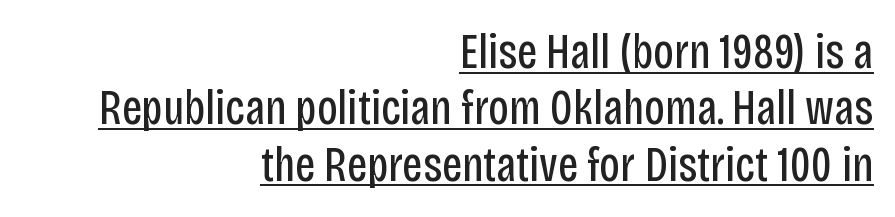
The image shows 49 px regular-weight, condensed sans-serif type, upright; set right-aligned, tight line spacing (1.15x), normal letter spacing, underlined; low stroke contrast and a large x-height.
